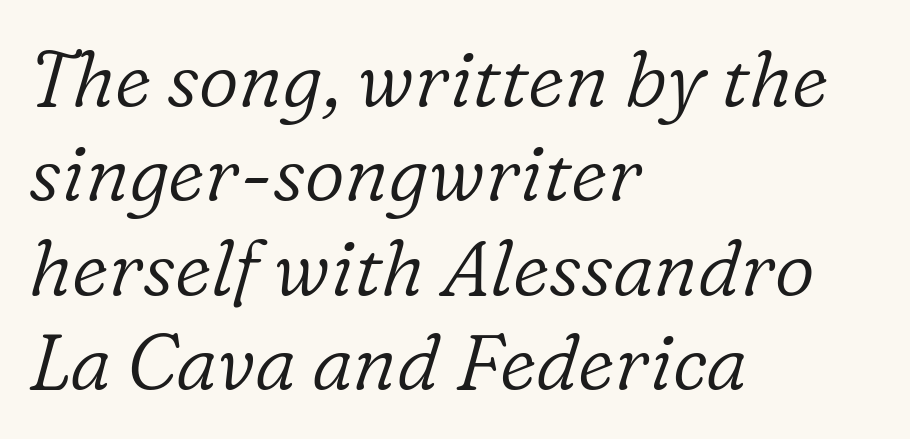
Q: Is the text bold? A: No.
Q: Is the text italic (slanted)? A: Yes, it leans right by about 16 degrees.
Q: Is the typeface a serif or a sans-serif typeface? A: Serif.
Q: Is the text underlined? A: No.
Q: How is the paragraph aligned? A: Left-aligned.
Q: Is the spacing between letters normal or unusually wide? A: Normal.
Q: Width (condensed, normal, or wide)? A: Normal.
Q: Stroke contrast? A: Low.
Q: x-height? A: Medium.
Q: Monospaced? A: No.
